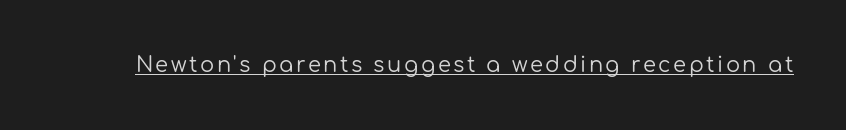
No extra ink here — the face is not bold. The rendered words wear a rule along their underside. Quick note: not italic, upright.
